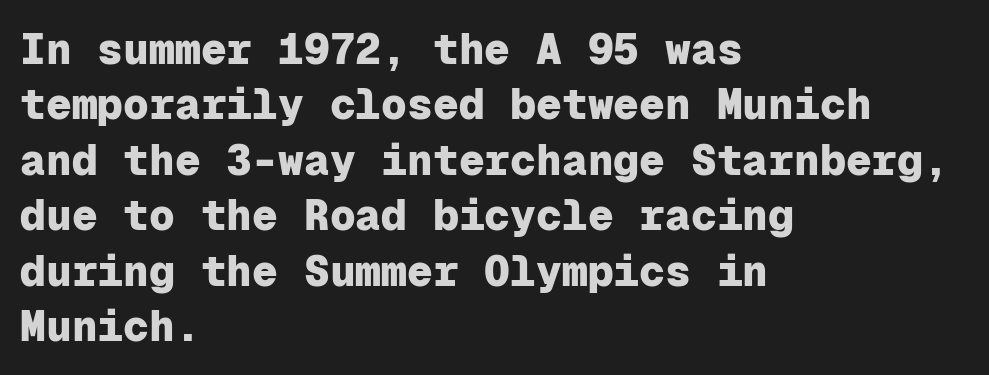
Q: Is the text bold? A: Yes.
Q: Is the text italic (slanted)? A: No, it is upright.
Q: Is the typeface a serif or a sans-serif typeface? A: Sans-serif.
Q: Is the text underlined? A: No.
Q: How is the paragraph aligned? A: Left-aligned.
Q: Is the spacing between letters normal or unusually wide? A: Normal.
Q: Is the spacing between lines tight, normal or loose? A: Normal.
Q: Width (condensed, normal, or wide)? A: Normal.
Q: Stroke contrast? A: Low.
Q: x-height? A: Medium.
Q: Monospaced? A: Yes.
